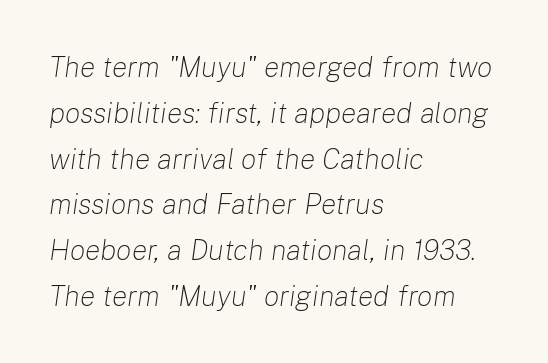
The image shows 29 px light type, italic (leaning right); set left-aligned, normal line spacing (1.58x), normal letter spacing, not underlined; low stroke contrast and a medium x-height.
